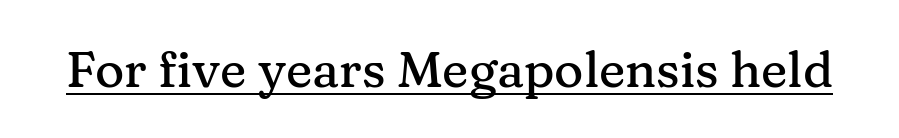
Q: Is the text italic (slanted)? A: No, it is upright.
Q: Is the typeface a serif or a sans-serif typeface? A: Serif.
Q: Is the text underlined? A: Yes.
Q: Is the spacing between letters normal or unusually wide? A: Normal.
Q: Width (condensed, normal, or wide)? A: Normal.
Q: Stroke contrast? A: Medium.
Q: x-height? A: Medium.
Q: Monospaced? A: No.
